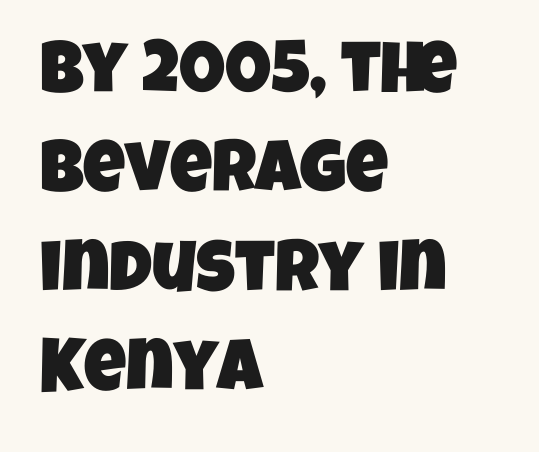
The image shows 73 px condensed sans-serif type; set left-aligned, normal line spacing (1.36x), normal letter spacing, not underlined; low stroke contrast and a large x-height.
